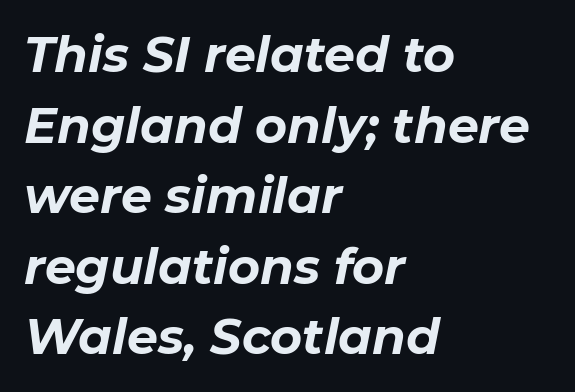
{"italic": "yes", "lean": "right", "slant_degrees": 11, "bold": "yes", "weight": "bold", "width": "normal", "stroke_contrast": "low", "x_height": "medium", "monospaced": "no", "underline": "no", "align": "left", "line_spacing": "normal", "line_spacing_ratio": 1.44, "letter_spacing": "normal", "letter_spacing_em": 0.0, "glyph_px": 49}
